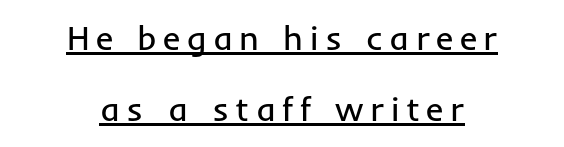
{"serif": "no", "italic": "no", "bold": "no", "weight": "regular", "width": "normal", "stroke_contrast": "low", "x_height": "medium", "monospaced": "no", "underline": "yes", "align": "center", "line_spacing": "loose", "line_spacing_ratio": 2.09, "glyph_px": 34}
